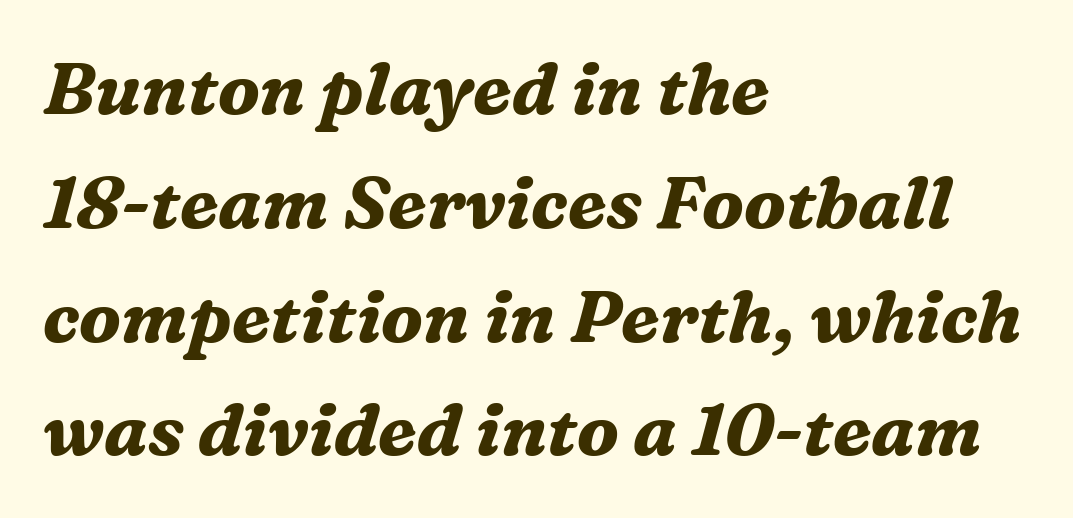
Q: Is the text bold? A: Yes.
Q: Is the text italic (slanted)? A: Yes, it leans right by about 16 degrees.
Q: Is the typeface a serif or a sans-serif typeface? A: Serif.
Q: Is the text underlined? A: No.
Q: How is the paragraph aligned? A: Left-aligned.
Q: Is the spacing between letters normal or unusually wide? A: Normal.
Q: Is the spacing between lines tight, normal or loose? A: Normal.
Q: Width (condensed, normal, or wide)? A: Normal.
Q: Stroke contrast? A: Medium.
Q: x-height? A: Medium.
Q: Monospaced? A: No.
